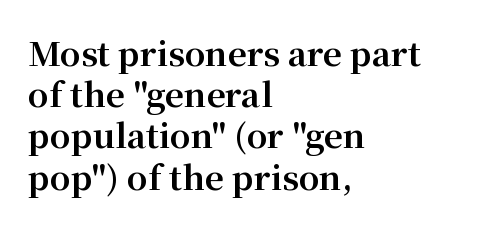
Q: Is the text bold? A: Yes.
Q: Is the text italic (slanted)? A: No, it is upright.
Q: Is the typeface a serif or a sans-serif typeface? A: Serif.
Q: Is the text underlined? A: No.
Q: How is the paragraph aligned? A: Left-aligned.
Q: Is the spacing between letters normal or unusually wide? A: Normal.
Q: Is the spacing between lines tight, normal or loose? A: Normal.
Q: Width (condensed, normal, or wide)? A: Normal.
Q: Stroke contrast? A: Medium.
Q: x-height? A: Medium.
Q: Monospaced? A: No.
